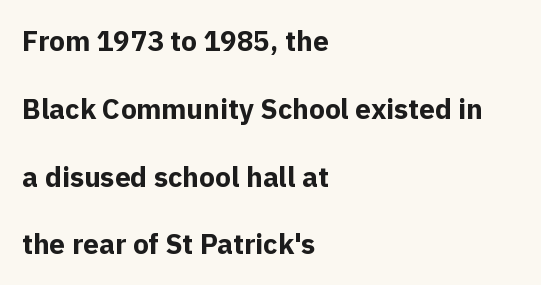
Q: Is the text bold? A: Yes.
Q: Is the text italic (slanted)? A: No, it is upright.
Q: Is the typeface a serif or a sans-serif typeface? A: Sans-serif.
Q: Is the text underlined? A: No.
Q: How is the paragraph aligned? A: Left-aligned.
Q: Is the spacing between letters normal or unusually wide? A: Normal.
Q: Is the spacing between lines tight, normal or loose? A: Loose.
Q: Width (condensed, normal, or wide)? A: Normal.
Q: x-height? A: Medium.
Q: Monospaced? A: No.
